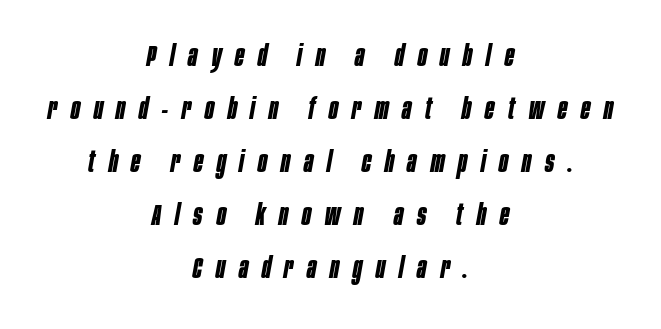
The area under the type is left untouched. Each glyph is drawn with heavy, bold strokes. The text block is weighted toward neither margin, spreading evenly from the middle. Honestly, the letter spacing is so wide it's the main thing you notice. Is this a fixed-width face? No — the glyphs have proportional, varying widths.
